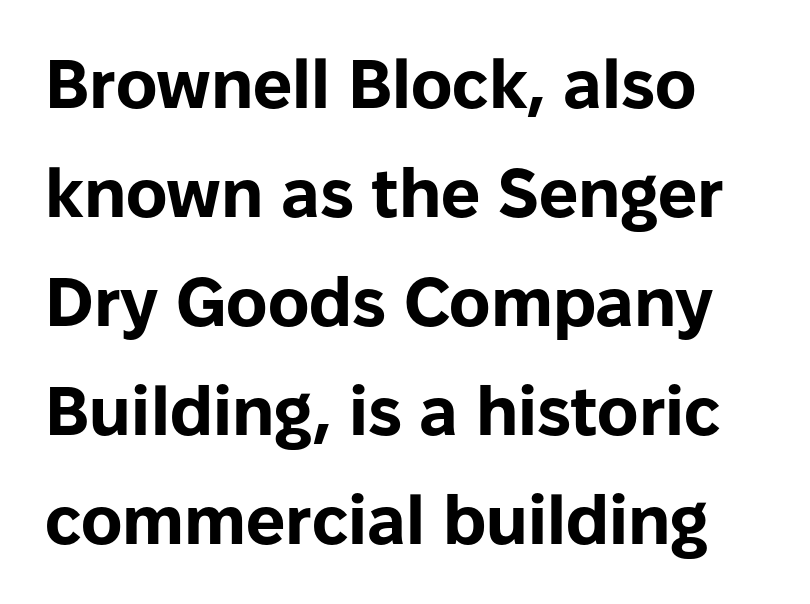
Q: Is the text bold? A: Yes.
Q: Is the text italic (slanted)? A: No, it is upright.
Q: Is the typeface a serif or a sans-serif typeface? A: Sans-serif.
Q: Is the text underlined? A: No.
Q: Is the spacing between letters normal or unusually wide? A: Normal.
Q: Is the spacing between lines tight, normal or loose? A: Normal.
Q: Width (condensed, normal, or wide)? A: Normal.
Q: Stroke contrast? A: Low.
Q: x-height? A: Medium.
Q: Monospaced? A: No.
